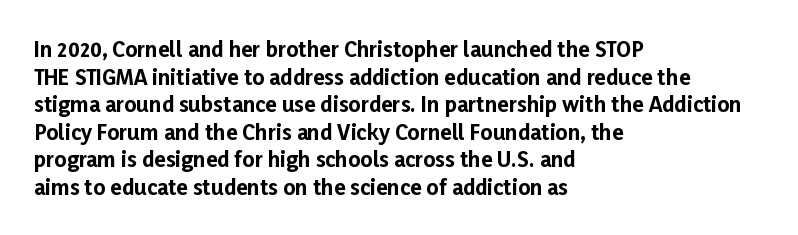
{"italic": "no", "bold": "yes", "underline": "no", "align": "left", "line_spacing": "normal", "line_spacing_ratio": 1.31, "letter_spacing": "normal", "letter_spacing_em": 0.0, "glyph_px": 21}
